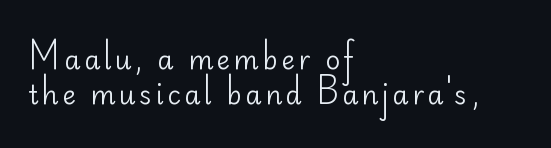
Q: Is the text bold? A: No.
Q: Is the text italic (slanted)? A: No, it is upright.
Q: Is the text underlined? A: No.
Q: How is the paragraph aligned? A: Left-aligned.
Q: Is the spacing between lines tight, normal or loose? A: Normal.
